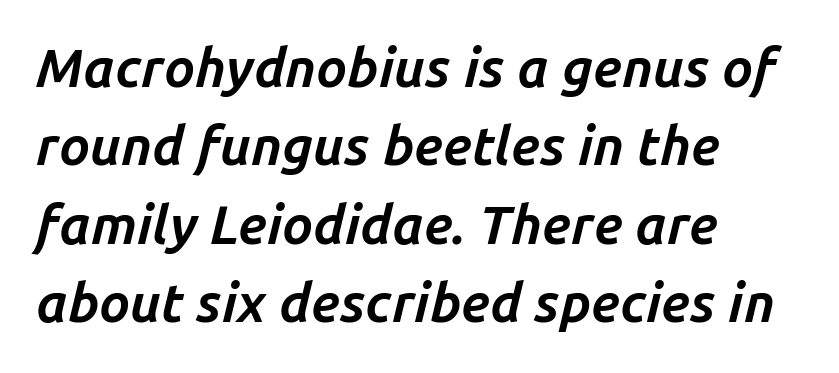
Strong, thick strokes mark this as bold type. Look at the tracking — it's just the regular setting, nothing added. Italic? Definitely — the glyphs are oblique. Short and long lines alike share a common starting point at left. Each row of text sits above clean, open space. Is this a fixed-width face? No — the glyphs have proportional, varying widths.
